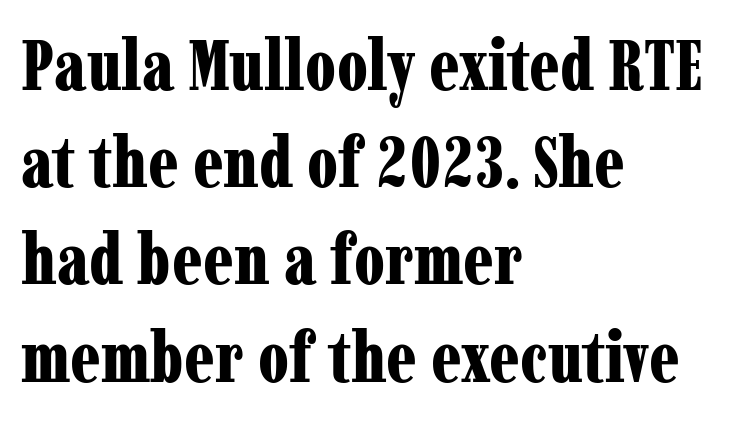
The passage shown stacks its lines at a standard gap. Each letter's strokes conclude with small projecting serifs. Bare-footed words on every line. Leftover space on each line is placed entirely after the last word.
